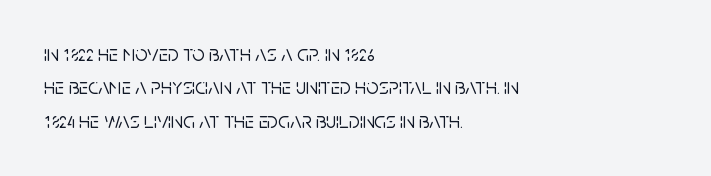
The image shows 22 px text type, upright; set left-aligned, normal line spacing (1.52x), normal letter spacing, not underlined.
